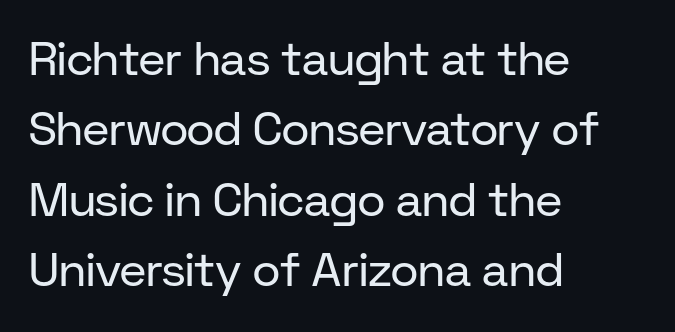
Observe the ordinary spacing: letters are neighbours, not strangers. Each stroke keeps to a modest, everyday thickness or less. The face used here is a sans, in the tradition of grotesques and geometrics. Note the varied advance widths — an 'i' is clearly narrower than an 'm'. This rendering uses left alignment, leaving the right contour irregular.
